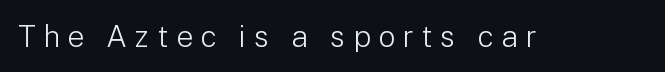
The cut favours lightness, reaching ordinary text weight at its darkest. A bare baseline throughout the passage. Loose tracking; the words dissolve into strings of separated letters. To sum up the face: it is a sans, with no serifs. Do the characters align in a grid? No, the font is proportional. This sample uses an upright cut, with every glyph sitting square on the baseline.
